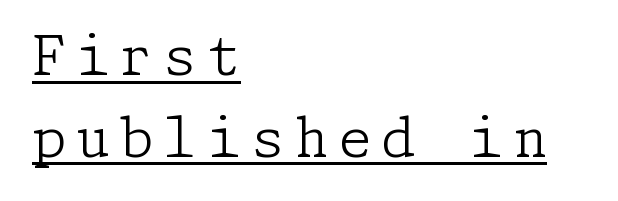
The image shows 54 px light serif type, upright; set left-aligned, normal line spacing (1.51x), underlined; low stroke contrast and a medium x-height.
